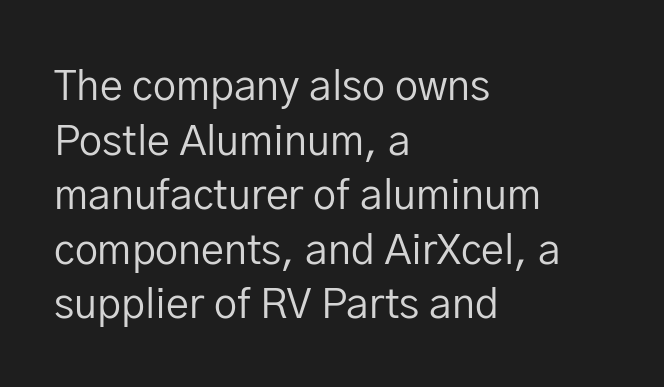
This sample has the flowing, uneven cadence of proportional lettering. The rag falls on the right side of this text block. The rendering shows plain stroke endings on the letterforms — a sans-serif design. Compared with typical body copy, the letter spacing here is the same.
